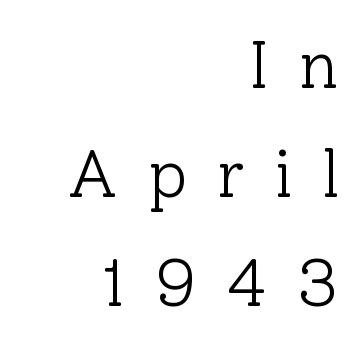
Check under the words: just untouched page. Small tapered or slab feet sit at the stroke ends, so this counts as serif. The passage shown is typed in a proportional face where columns would drift. In terms of posture, this sample is upright. Visually the block forms a straight wall on the right and a jagged coastline on the left. These lines sit exactly where default settings would place them.
